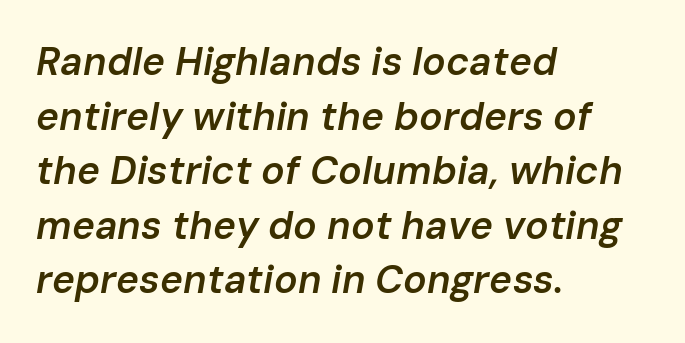
Q: Is the text bold? A: Semi-bold.
Q: Is the text italic (slanted)? A: Yes, it leans right by about 10 degrees.
Q: Is the text underlined? A: No.
Q: How is the paragraph aligned? A: Left-aligned.
Q: Is the spacing between letters normal or unusually wide? A: Normal.
Q: Is the spacing between lines tight, normal or loose? A: Normal.
Q: Width (condensed, normal, or wide)? A: Normal.
Q: Stroke contrast? A: Low.
Q: x-height? A: Medium.
Q: Monospaced? A: No.
